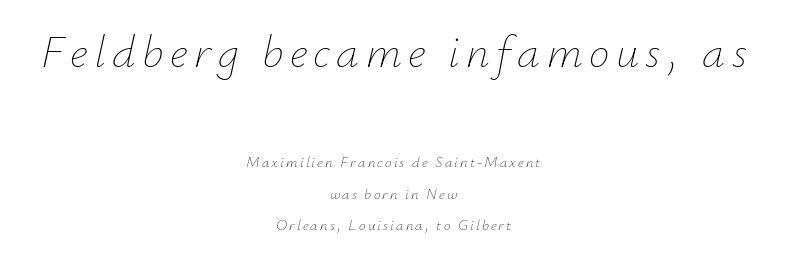
You can tell it's italic because the verticals aren't actually vertical. This layout puts the oversized block above and the modest block below. Descenders hang freely into open space. The setting favours the middle, as headings and verse often do. The rendering uses a large line-height, opening up the rows.
